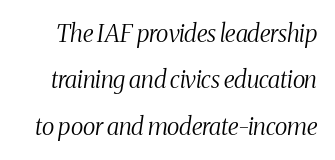
A typesetter would mark this as italic. The face looks like a standard text weight, possibly lighter. Rule under the text: the space is simply empty. The passage shown stacks its lines with a broad gap.
